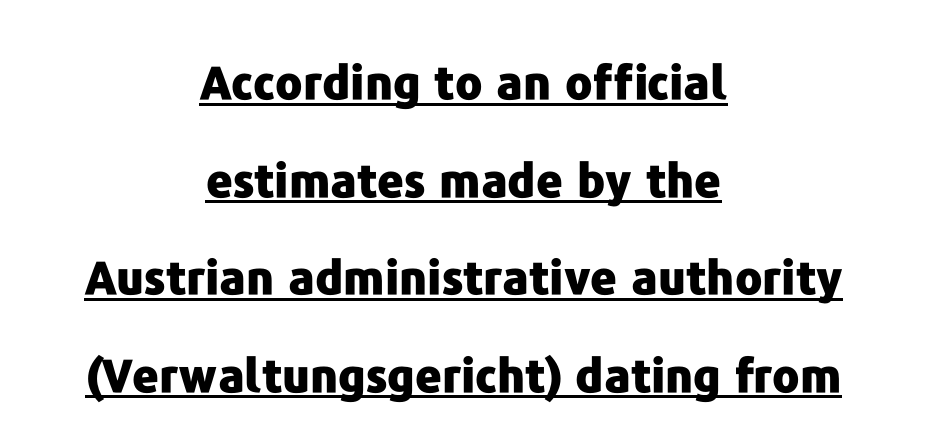
{"serif": "no", "italic": "no", "bold": "yes", "weight": "heavy", "width": "normal", "stroke_contrast": "low", "x_height": "medium", "monospaced": "no", "underline": "yes", "align": "center", "line_spacing": "loose", "line_spacing_ratio": 2.12, "letter_spacing": "normal", "letter_spacing_em": 0.0, "glyph_px": 46}
